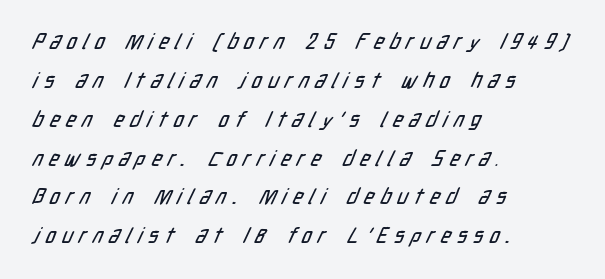
{"underline": "no", "align": "left", "line_spacing_ratio": 1.85, "letter_spacing": "wide", "letter_spacing_em": 0.3, "glyph_px": 21}
